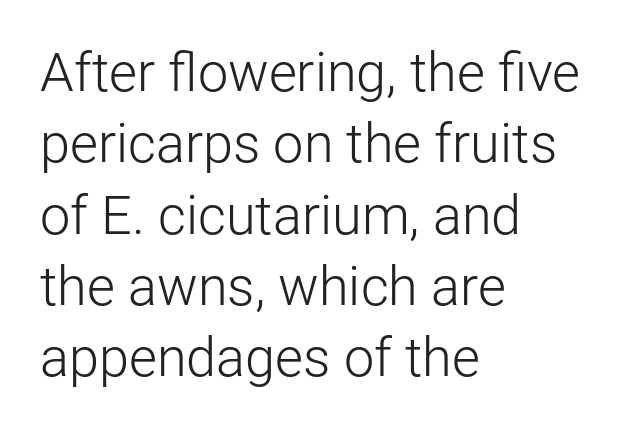
Q: Is the text bold? A: No.
Q: Is the text italic (slanted)? A: No, it is upright.
Q: Is the typeface a serif or a sans-serif typeface? A: Sans-serif.
Q: Is the text underlined? A: No.
Q: How is the paragraph aligned? A: Left-aligned.
Q: Is the spacing between letters normal or unusually wide? A: Normal.
Q: Is the spacing between lines tight, normal or loose? A: Normal.
Q: Width (condensed, normal, or wide)? A: Normal.
Q: Stroke contrast? A: Low.
Q: x-height? A: Medium.
Q: Monospaced? A: No.
